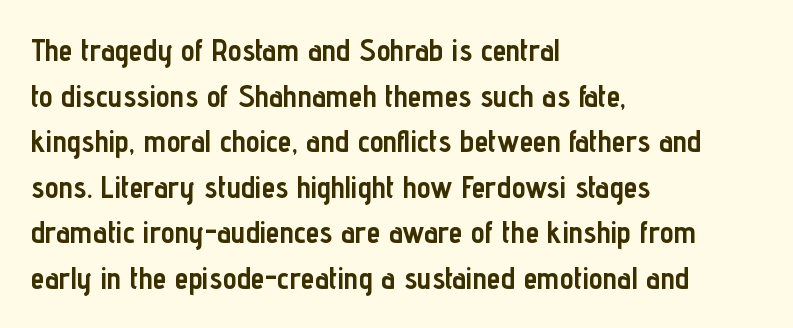
Q: Is the text bold? A: Yes.
Q: Is the text italic (slanted)? A: No, it is upright.
Q: Is the typeface a serif or a sans-serif typeface? A: Sans-serif.
Q: Is the text underlined? A: No.
Q: How is the paragraph aligned? A: Left-aligned.
Q: Is the spacing between letters normal or unusually wide? A: Normal.
Q: Is the spacing between lines tight, normal or loose? A: Normal.
Q: Width (condensed, normal, or wide)? A: Condensed.
Q: Stroke contrast? A: Low.
Q: x-height? A: Medium.
Q: Monospaced? A: No.
